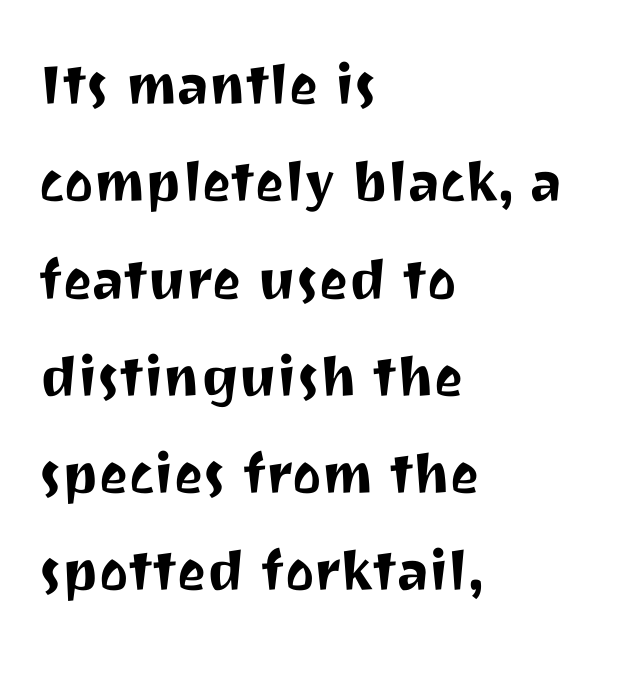
{"serif": "no", "italic": "no", "width": "normal", "stroke_contrast": "medium", "x_height": "medium", "monospaced": "no", "underline": "no", "align": "left", "line_spacing": "normal", "line_spacing_ratio": 1.41, "letter_spacing": "normal", "letter_spacing_em": 0.0, "glyph_px": 69}
